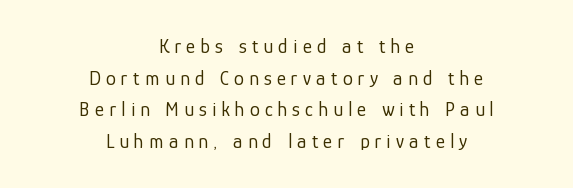
Stems here are at most as thick as an everyday book face. Summary of vertical rhythm: regular, with standard interline spacing. The line texture is sparse and dotted thanks to wide tracking. The specimen reads as upright at a glance. Alignment: centered. The gap between lines stays unmarked.
